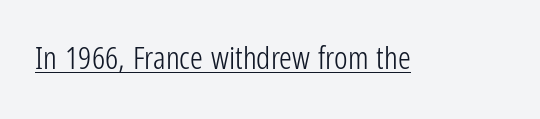
In terms of letterspacing, this is plain default setting. This sample uses a sans-serif face. The lettering stays uniformly vertical, giving the passage a roman look. Heft: none added — not bold.
